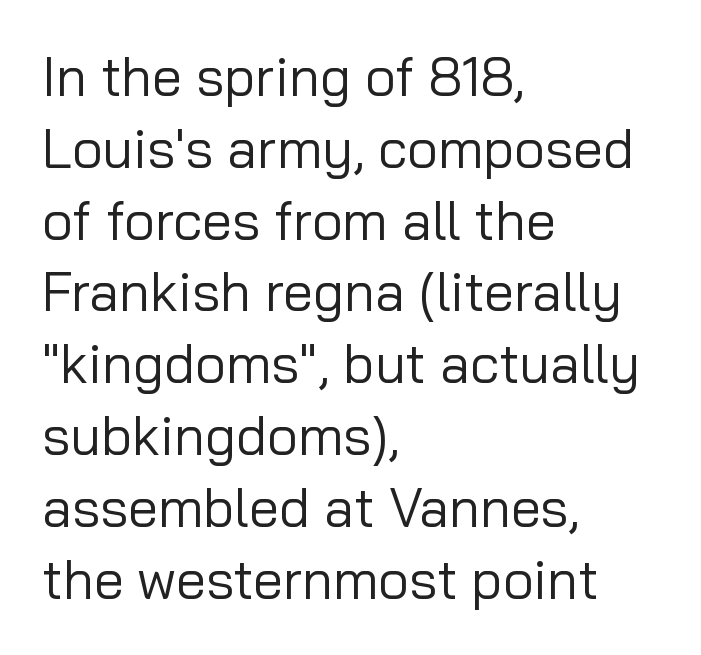
{"serif": "no", "italic": "no", "bold": "no", "weight": "regular", "width": "normal", "stroke_contrast": "low", "x_height": "medium", "monospaced": "no", "underline": "no", "align": "left", "line_spacing": "normal", "line_spacing_ratio": 1.33, "letter_spacing": "normal", "letter_spacing_em": 0.0, "glyph_px": 54}
